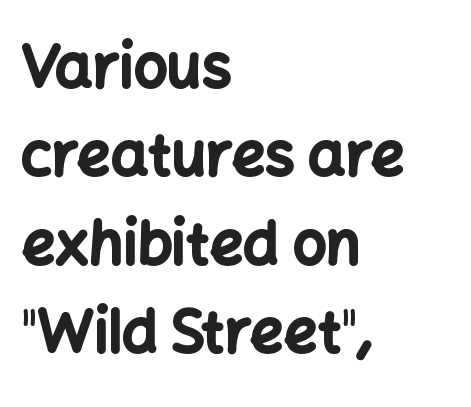
No feet cap the strokes, marking this as sans-serif type. Descenders are the only things crossing below the line. Tracking here is standard; glyphs follow each other at the usual distance. Successive baselines arrive at the customary interval. These lines are rendered in a variable-pitch font. Compared with a centered layout, this one pins lines to the left instead.
